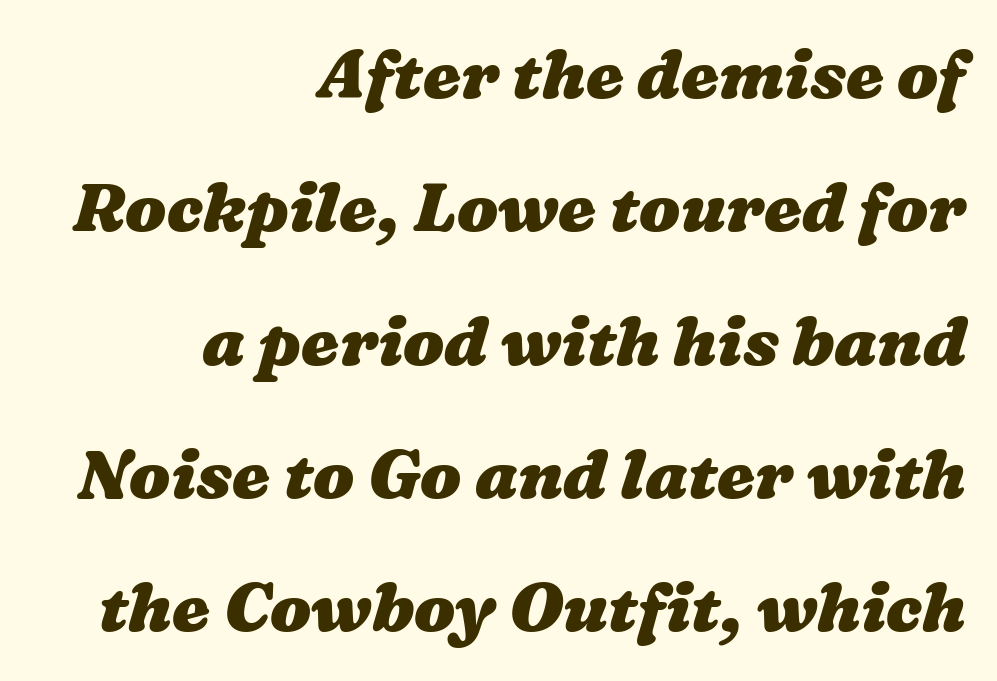
Q: Is the text bold? A: Yes.
Q: Is the text underlined? A: No.
Q: How is the paragraph aligned? A: Right-aligned.
Q: Is the spacing between letters normal or unusually wide? A: Normal.
Q: Is the spacing between lines tight, normal or loose? A: Loose.
Q: Width (condensed, normal, or wide)? A: Wide.
Q: Stroke contrast? A: Medium.
Q: x-height? A: Medium.
Q: Monospaced? A: No.
